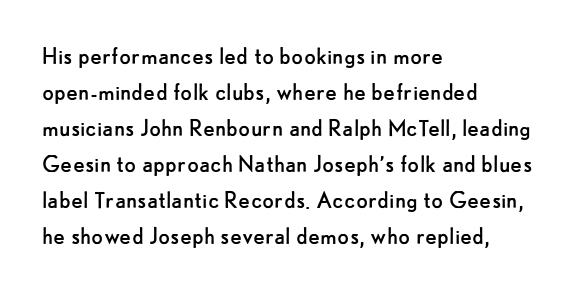
A clean baseline with only descenders dipping below it. The letters stand upright; this is a roman face. The letterforms sit shoulder to shoulder at normal distance. The compositor pushed each line to the left boundary.
